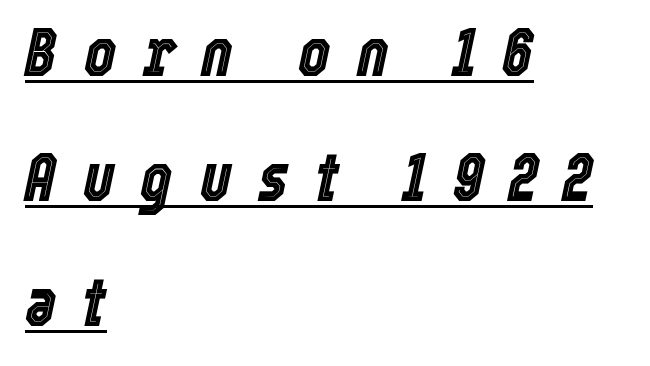
The image shows 68 px condensed type, italic (leaning right); set left-aligned, line spacing 1.84x, unusually wide letter spacing (+0.38 em), underlined; a medium x-height.
